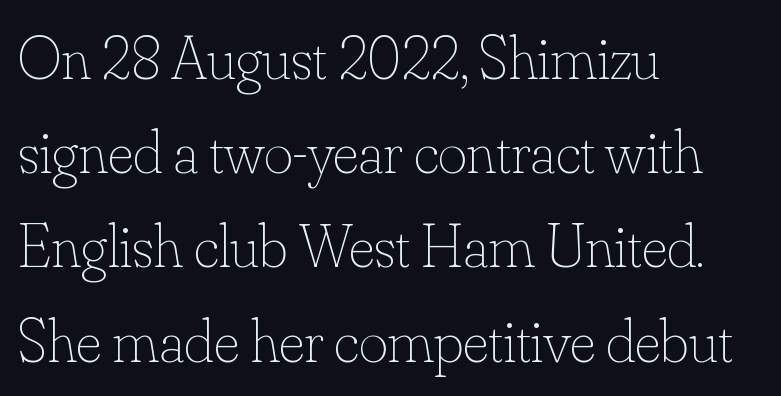
This rendering uses left alignment, leaving the right contour irregular. Quick note: underline off. Baseline-to-baseline distance is the conventional proportion of letter height. Designer's note — italics off, roman on. These lines are rendered in a variable-pitch font. This sample uses plain, unmodified letter spacing.
